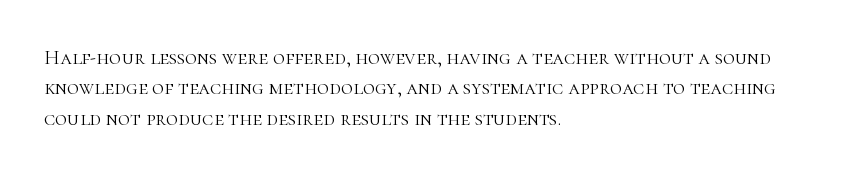
{"italic": "no", "bold": "no", "underline": "no", "align": "left", "line_spacing": "normal", "line_spacing_ratio": 1.45, "letter_spacing": "normal", "letter_spacing_em": 0.0, "glyph_px": 21}
